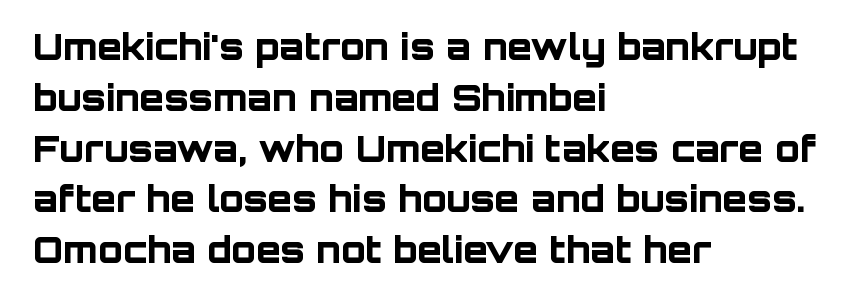
{"serif": "no", "italic": "no", "bold": "yes", "weight": "bold", "width": "normal", "stroke_contrast": "low", "x_height": "large", "monospaced": "no", "underline": "no", "align": "left", "line_spacing": "normal", "line_spacing_ratio": 1.41, "letter_spacing": "normal", "letter_spacing_em": 0.0, "glyph_px": 36}
